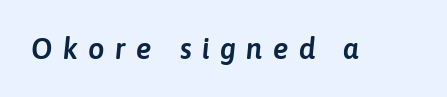
This sample uses expanded letter spacing, leaving extra air between glyphs. Is this a fixed-width face? No — the glyphs have proportional, varying widths. This sample uses an oblique cut, with every glyph tilted off the vertical. Lines of text with bare space underneath.
